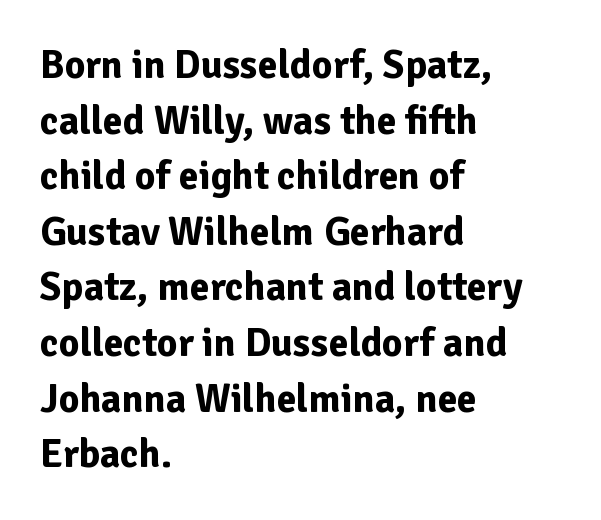
The passage shown is typed in a proportional face where columns would drift. Vertical spacing — default. This sample is left-justified, so line endings fall wherever the words run out. Students, this is bold: see how much ink each stroke carries. A sans-serif font was chosen for this passage.
